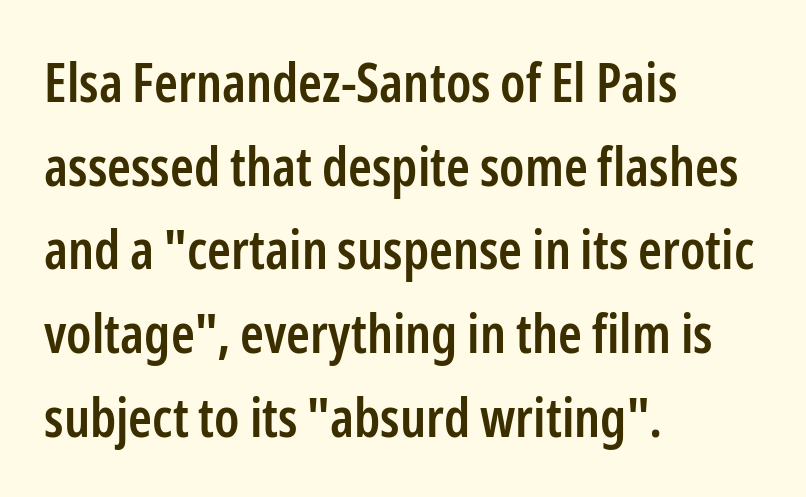
{"serif": "no", "italic": "no", "bold": "semi", "weight": "semibold", "width": "condensed", "stroke_contrast": "low", "x_height": "medium", "monospaced": "no", "underline": "no", "align": "left", "line_spacing": "normal", "line_spacing_ratio": 1.55, "letter_spacing": "normal", "letter_spacing_em": 0.0, "glyph_px": 54}
